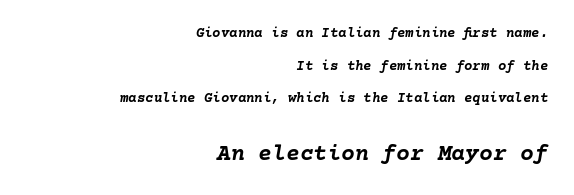
{"italic": "yes", "lean": "right", "slant_degrees": 10, "bold": "yes", "underline": "no", "align": "right", "line_spacing": "loose", "line_spacing_ratio": 2.33, "letter_spacing": "normal", "letter_spacing_em": 0.0, "larger_block": "second", "size_ratio": 1.64, "glyph_px": 23}
